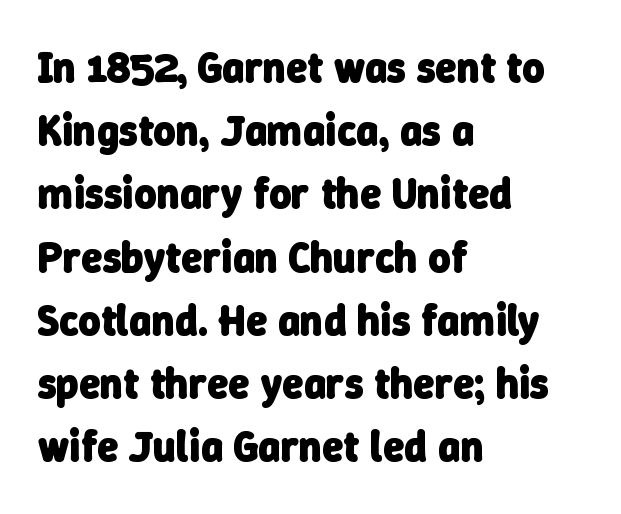
This rendering uses left alignment, leaving the right contour irregular. Examine the stroke ends and you'll find no serifs. Varying glyph widths throughout — classic text-font behaviour. Honestly, there is no underline to notice here at all.
